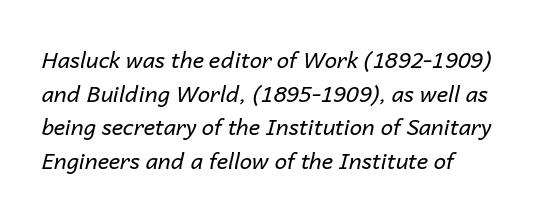
Q: Is the text bold? A: No.
Q: Is the text italic (slanted)? A: Yes, it leans right by about 14 degrees.
Q: Is the text underlined? A: No.
Q: Is the spacing between letters normal or unusually wide? A: Normal.
Q: Is the spacing between lines tight, normal or loose? A: Normal.
